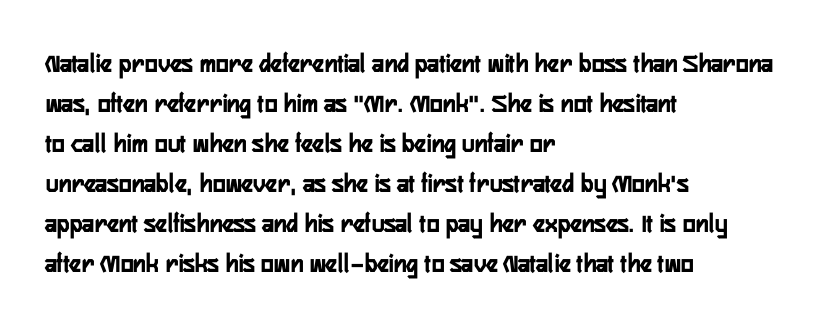
Q: Is the text italic (slanted)? A: No, it is upright.
Q: Is the text underlined? A: No.
Q: How is the paragraph aligned? A: Left-aligned.
Q: Is the spacing between letters normal or unusually wide? A: Normal.
Q: Is the spacing between lines tight, normal or loose? A: Normal.
